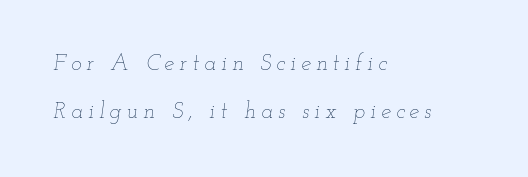
Looking at the ascenders, they clearly lean. Caption: multi-line text, flush left, ragged right. Weight: not bold — regular or lighter. Descender tails drop into unmarked territory.
